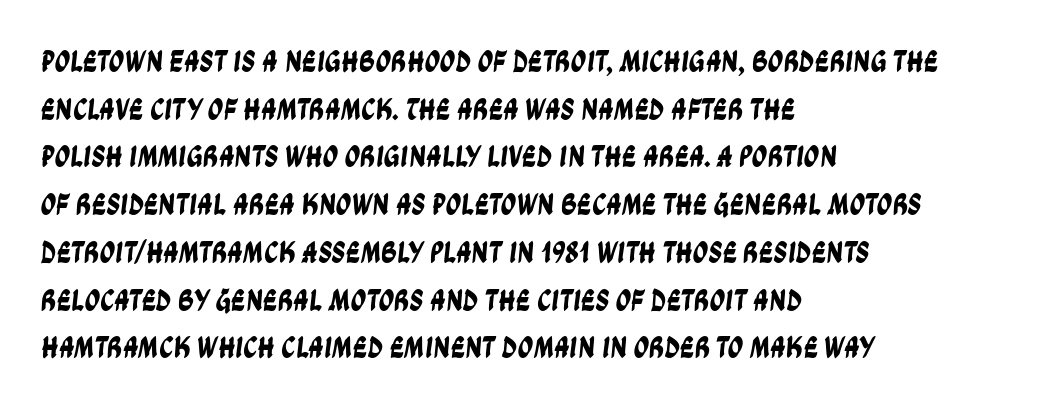
The compositor pushed each line to the left boundary. The letters carry no serifs — their stems end cleanly without finishing strokes. The line texture is even and compact thanks to regular tracking. Type without underlining.
